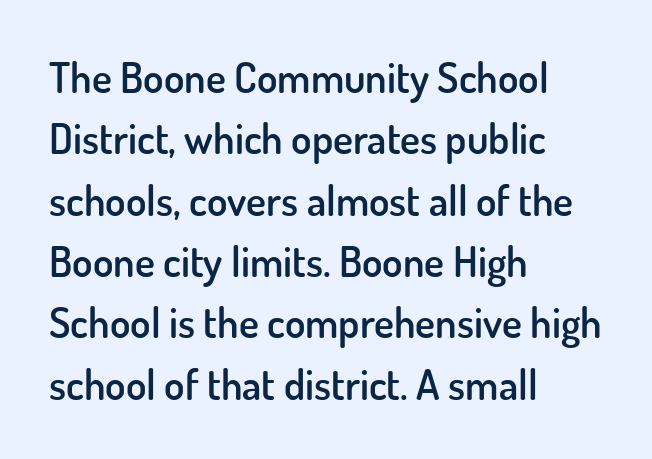
{"serif": "no", "italic": "no", "bold": "semi", "weight": "semibold", "width": "normal", "stroke_contrast": "low", "x_height": "small", "monospaced": "no", "underline": "no", "align": "left", "line_spacing": "normal", "line_spacing_ratio": 1.46, "letter_spacing": "normal", "letter_spacing_em": 0.0, "glyph_px": 42}
